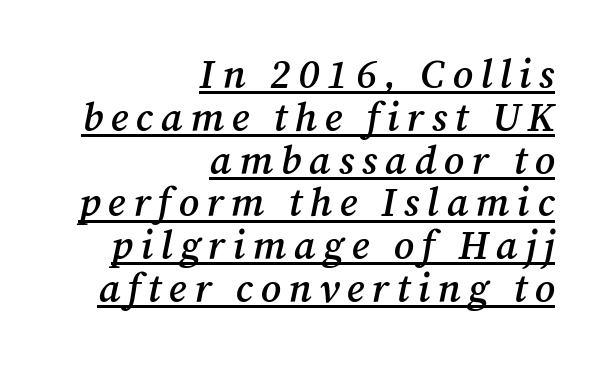
{"serif": "yes", "italic": "yes", "lean": "right", "slant_degrees": 12, "bold": "semi", "weight": "semibold", "width": "normal", "stroke_contrast": "medium", "x_height": "medium", "monospaced": "no", "underline": "yes", "align": "right", "line_spacing": "tight", "line_spacing_ratio": 1.07, "glyph_px": 40}
